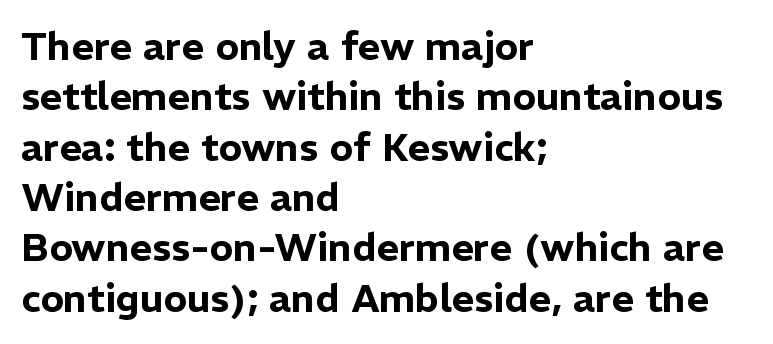
The image shows 39 px sans-serif type, upright; set left-aligned, normal line spacing (1.29x), normal letter spacing, not underlined; low stroke contrast and a medium x-height.
